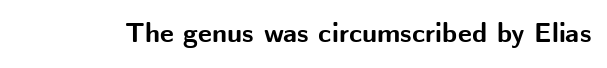
{"italic": "no", "bold": "yes", "underline": "no", "letter_spacing": "normal", "letter_spacing_em": 0.0, "glyph_px": 27}
